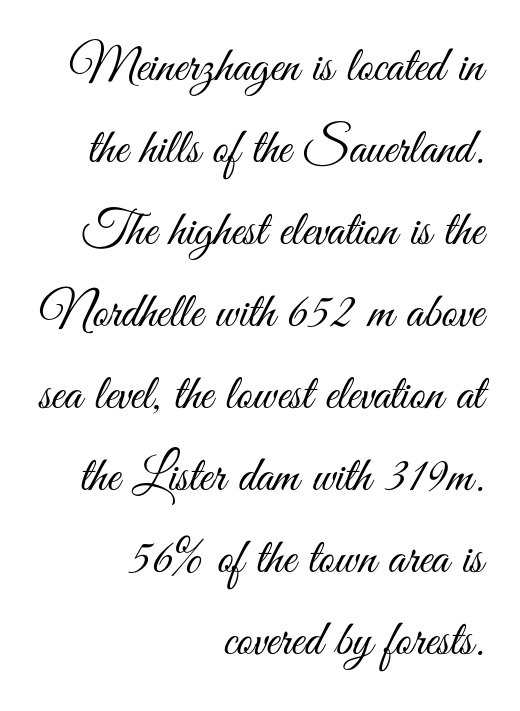
The image shows 50 px light, condensed sans-serif type; set right-aligned, normal line spacing (1.64x), normal letter spacing, not underlined; medium stroke contrast and a small x-height.
